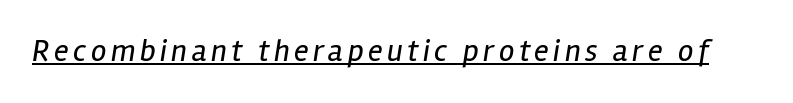
The image shows 31 px regular-weight, condensed type, italic (leaning right); set underlined; low stroke contrast and a medium x-height.
